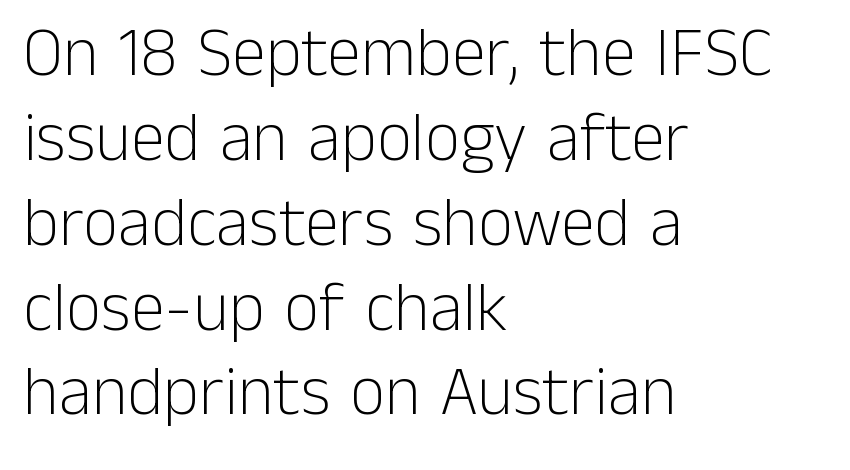
{"serif": "no", "italic": "no", "bold": "no", "weight": "light", "width": "normal", "stroke_contrast": "low", "x_height": "medium", "monospaced": "no", "underline": "no", "align": "left", "line_spacing_ratio": 1.23, "letter_spacing": "normal", "letter_spacing_em": 0.0, "glyph_px": 69}
